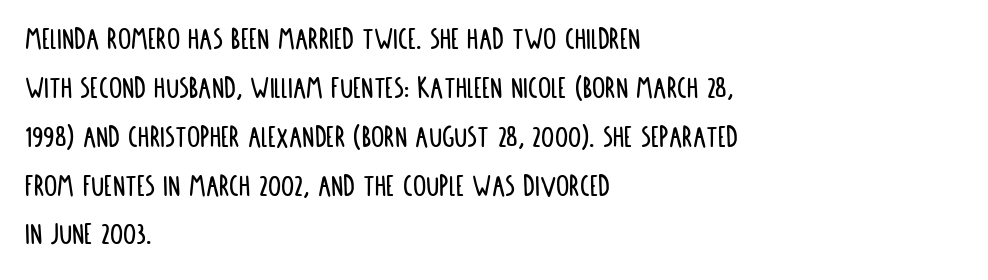
Q: Is the text italic (slanted)? A: No, it is upright.
Q: Is the typeface a serif or a sans-serif typeface? A: Sans-serif.
Q: Is the text underlined? A: No.
Q: How is the paragraph aligned? A: Left-aligned.
Q: Is the spacing between letters normal or unusually wide? A: Normal.
Q: Is the spacing between lines tight, normal or loose? A: Normal.
Q: Width (condensed, normal, or wide)? A: Condensed.
Q: Stroke contrast? A: Low.
Q: x-height? A: Large.
Q: Monospaced? A: No.
